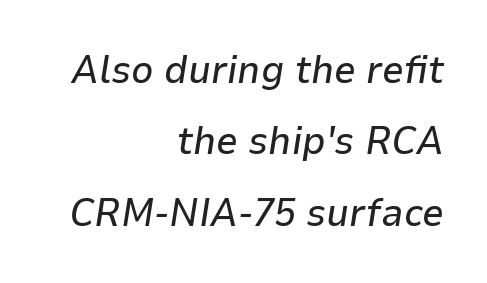
The space beneath each line is pristine and unruled. Proportional: the letters do not fall into vertical columns. How are the letters spaced? Ordinarily, with no added tracking. This rendering uses right alignment, leaving the left contour irregular.
